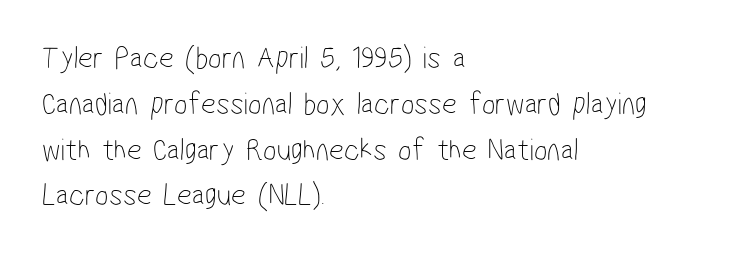
{"serif": "no", "bold": "no", "weight": "thin", "width": "condensed", "stroke_contrast": "low", "x_height": "medium", "monospaced": "no", "underline": "no", "align": "left", "line_spacing": "normal", "line_spacing_ratio": 1.43, "letter_spacing": "normal", "letter_spacing_em": 0.0, "glyph_px": 32}
